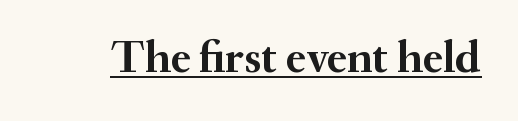
The image shows 46 px semibold serif type, upright; set normal letter spacing, underlined; medium stroke contrast and a small x-height.
